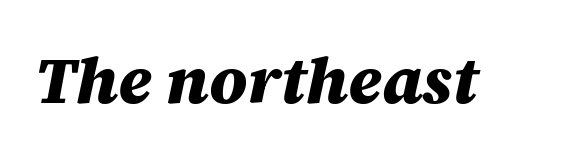
Q: Is the text bold? A: Yes.
Q: Is the text italic (slanted)? A: Yes, it leans right by about 12 degrees.
Q: Is the text underlined? A: No.
Q: Is the spacing between letters normal or unusually wide? A: Normal.
Q: Width (condensed, normal, or wide)? A: Normal.
Q: Stroke contrast? A: Medium.
Q: x-height? A: Large.
Q: Monospaced? A: No.
